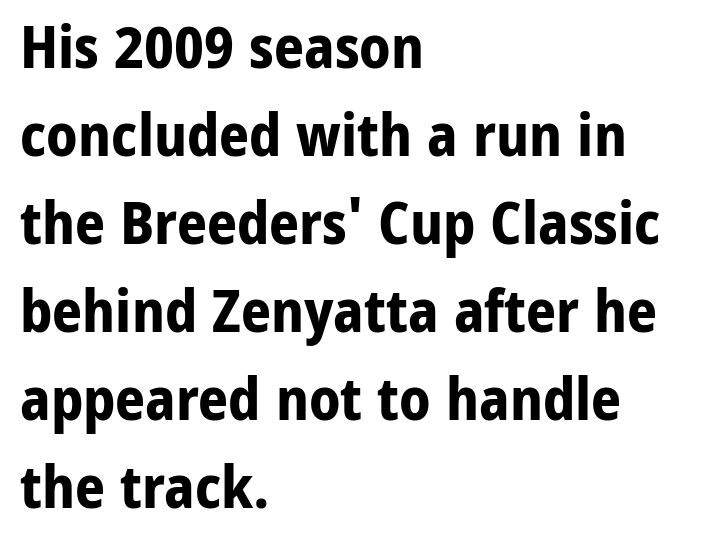
Q: Is the text bold? A: Yes.
Q: Is the text italic (slanted)? A: No, it is upright.
Q: Is the typeface a serif or a sans-serif typeface? A: Sans-serif.
Q: Is the text underlined? A: No.
Q: How is the paragraph aligned? A: Left-aligned.
Q: Is the spacing between letters normal or unusually wide? A: Normal.
Q: Is the spacing between lines tight, normal or loose? A: Normal.
Q: Width (condensed, normal, or wide)? A: Normal.
Q: Stroke contrast? A: Low.
Q: x-height? A: Medium.
Q: Monospaced? A: No.
